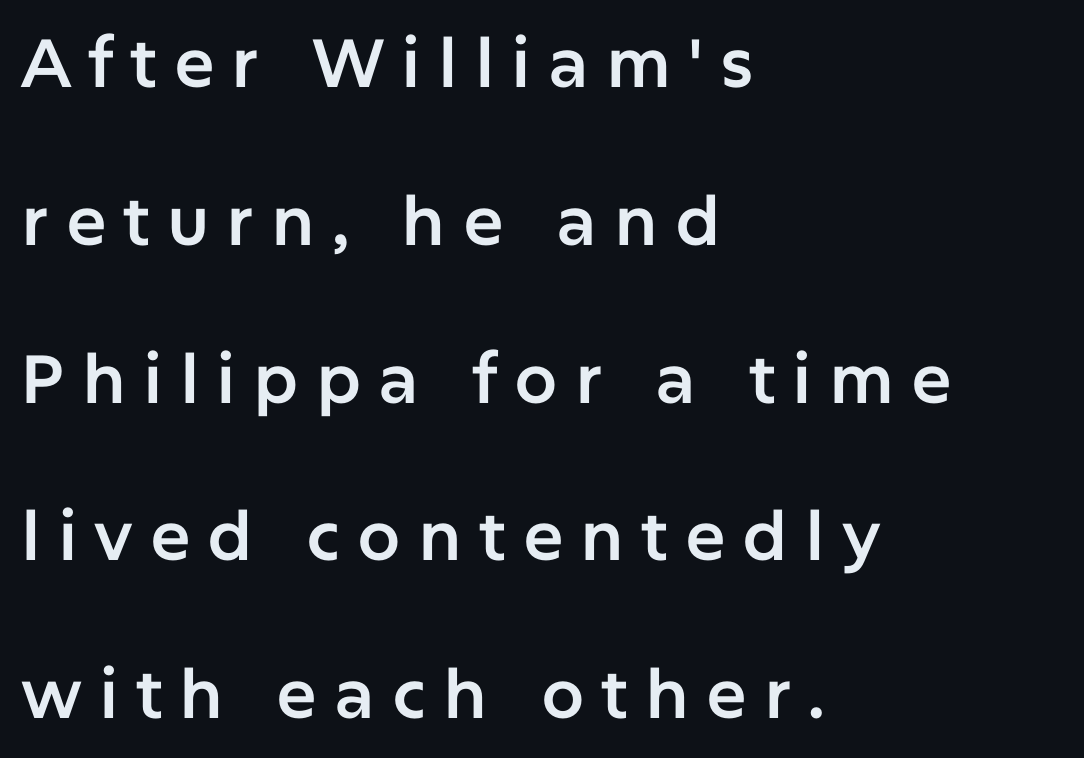
The image shows 68 px sans-serif type, upright; set left-aligned, loose line spacing (2.32x), unusually wide letter spacing (+0.25 em), not underlined; low stroke contrast and a medium x-height.
